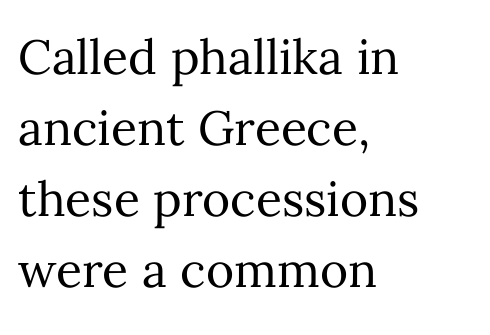
{"italic": "no", "bold": "no", "weight": "regular", "width": "normal", "stroke_contrast": "medium", "x_height": "medium", "monospaced": "no", "underline": "no", "align": "left", "line_spacing": "normal", "line_spacing_ratio": 1.48, "letter_spacing": "normal", "letter_spacing_em": 0.0, "glyph_px": 48}
